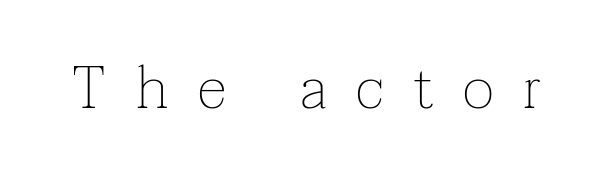
Ascenders rise straight up at ninety degrees. The type is letterspaced generously, with wide tracking. Letters rest on an invisible, unmarked baseline. Each letter keeps its own natural width here, so spacing adapts to shape. Classification — serif.
